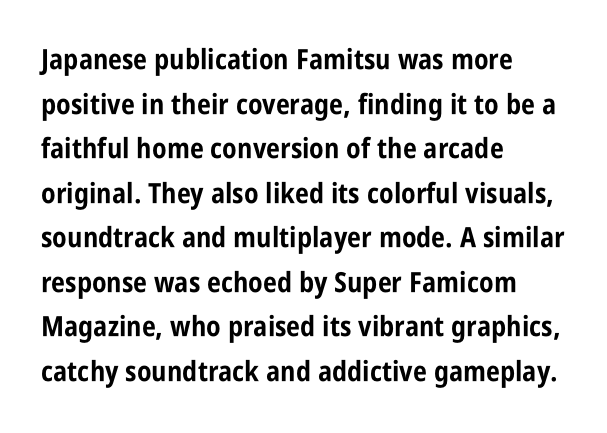
Q: Is the text bold? A: Yes.
Q: Is the text italic (slanted)? A: No, it is upright.
Q: Is the typeface a serif or a sans-serif typeface? A: Sans-serif.
Q: Is the text underlined? A: No.
Q: How is the paragraph aligned? A: Left-aligned.
Q: Is the spacing between letters normal or unusually wide? A: Normal.
Q: Is the spacing between lines tight, normal or loose? A: Normal.
Q: Width (condensed, normal, or wide)? A: Condensed.
Q: Stroke contrast? A: Low.
Q: x-height? A: Large.
Q: Monospaced? A: No.
